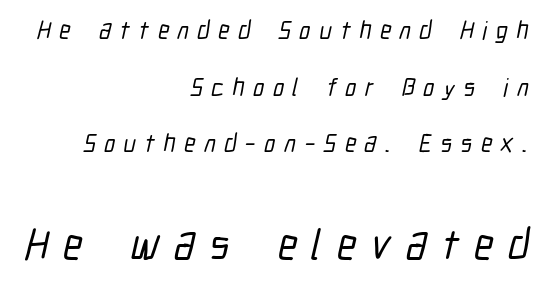
Q: Is the typeface a serif or a sans-serif typeface? A: Sans-serif.
Q: Is the text underlined? A: No.
Q: How is the paragraph aligned? A: Right-aligned.
Q: Is the spacing between letters normal or unusually wide? A: Unusually wide.
Q: Is the spacing between lines tight, normal or loose? A: Loose.
Q: Which block of text is set in a larger size, the first (top) or the second (bottom)? A: The second (bottom) one.
Q: Width (condensed, normal, or wide)? A: Condensed.
Q: Stroke contrast? A: Low.
Q: x-height? A: Medium.
Q: Monospaced? A: No.
